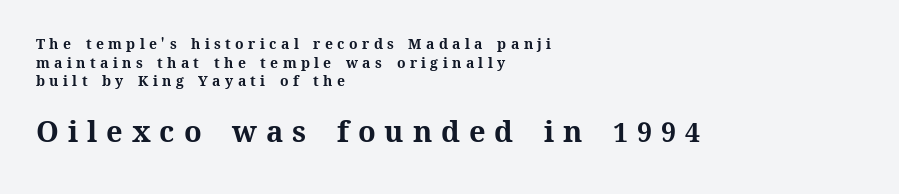
Q: Is the text bold? A: Yes.
Q: Is the text italic (slanted)? A: No, it is upright.
Q: Is the text underlined? A: No.
Q: How is the paragraph aligned? A: Left-aligned.
Q: Is the spacing between letters normal or unusually wide? A: Unusually wide.
Q: Is the spacing between lines tight, normal or loose? A: Normal.
Q: Which block of text is set in a larger size, the first (top) or the second (bottom)? A: The second (bottom) one.
Q: Width (condensed, normal, or wide)? A: Normal.
Q: Stroke contrast? A: Medium.
Q: x-height? A: Medium.
Q: Monospaced? A: No.
